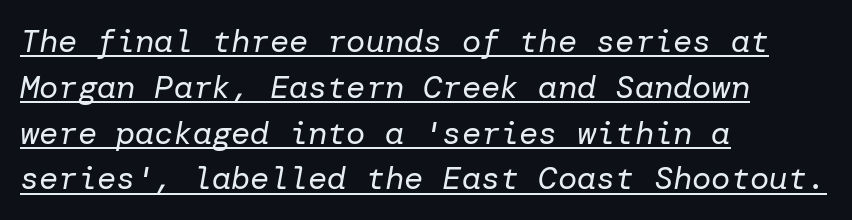
Weight: not bold — regular or lighter. In terms of posture, this sample is oblique. Leftover space on each line is placed entirely after the last word. Does extra space separate the letters? No, they use regular spacing. The rendering uses the underline text-decoration. Regarding leading, the lines here are spaced in the standard way.
